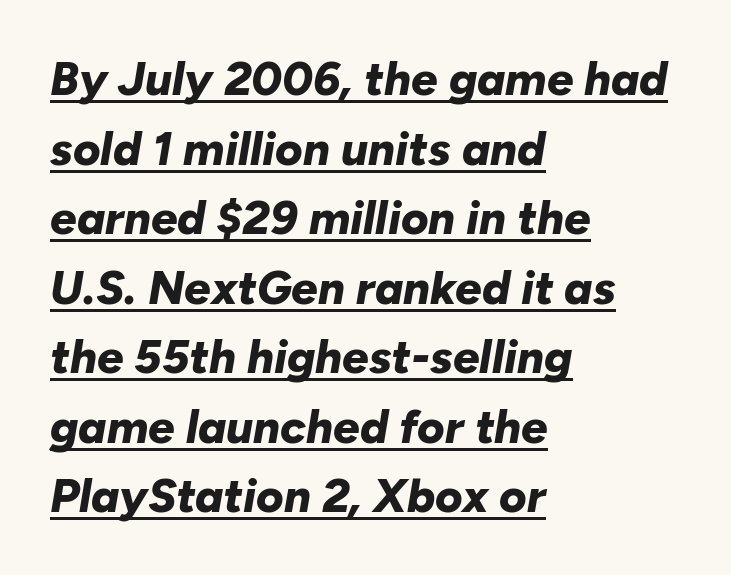
{"italic": "yes", "lean": "right", "slant_degrees": 10, "bold": "yes", "weight": "bold", "width": "normal", "stroke_contrast": "low", "x_height": "medium", "monospaced": "no", "underline": "yes", "align": "left", "line_spacing": "normal", "line_spacing_ratio": 1.48, "letter_spacing": "normal", "letter_spacing_em": 0.0, "glyph_px": 47}
